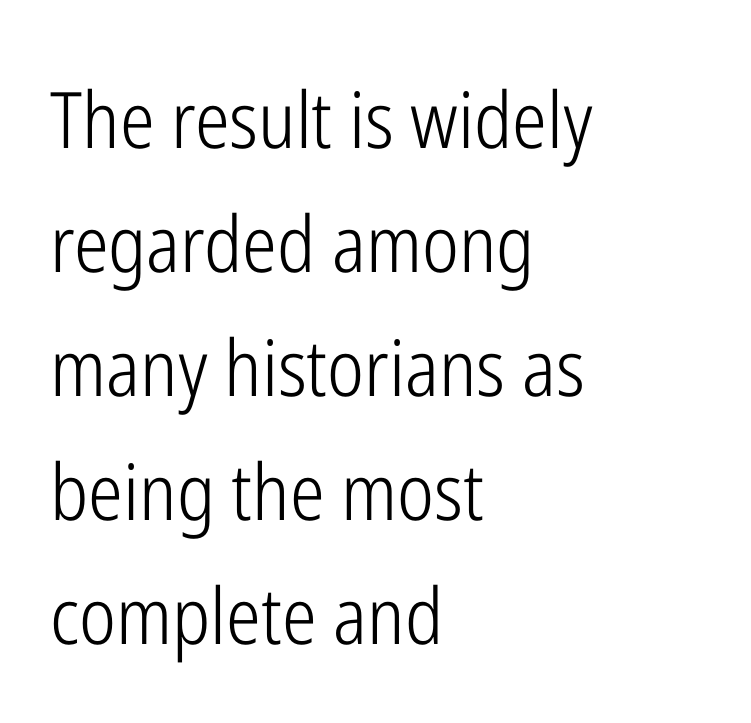
Is this a heavy cut? Hardly; it is regular or lighter. Characters follow at the spacing the type designer built in. Varying glyph widths throughout — classic text-font behaviour. The type sits square on the baseline with zero lean. Letters rest on an invisible, unmarked baseline. This block has exactly the height ordinary leading produces.
